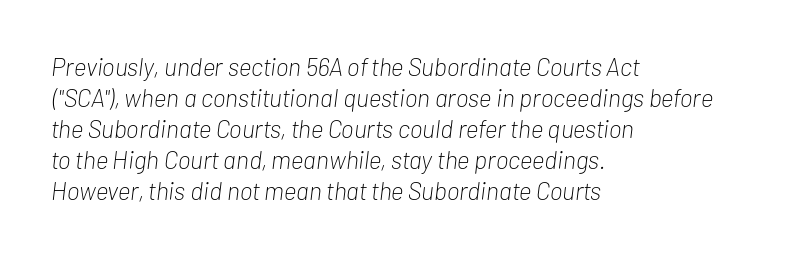
The image shows 25 px text type, italic (leaning right); set left-aligned, line spacing 1.24x, normal letter spacing, not underlined.
